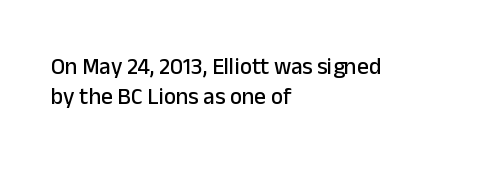
The image shows 23 px text type, upright; set left-aligned, normal line spacing (1.29x), normal letter spacing, not underlined.
